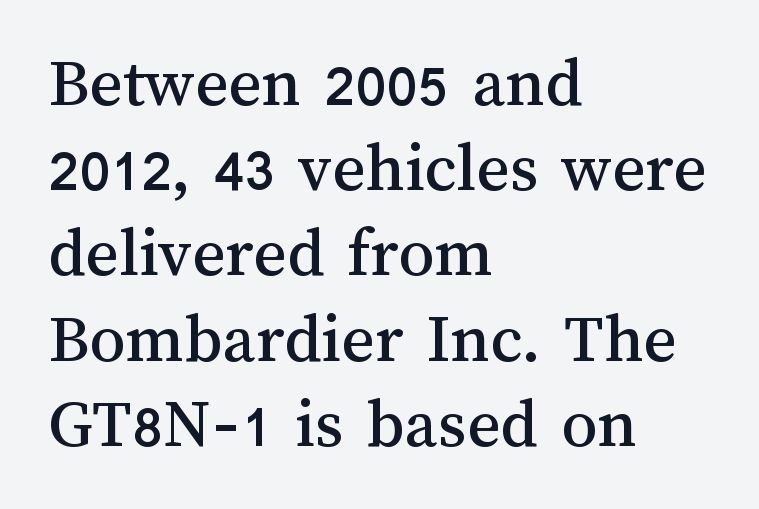
{"italic": "no", "width": "normal", "stroke_contrast": "medium", "x_height": "medium", "monospaced": "no", "underline": "no", "align": "left", "line_spacing_ratio": 1.2, "letter_spacing": "normal", "letter_spacing_em": 0.0, "glyph_px": 71}
